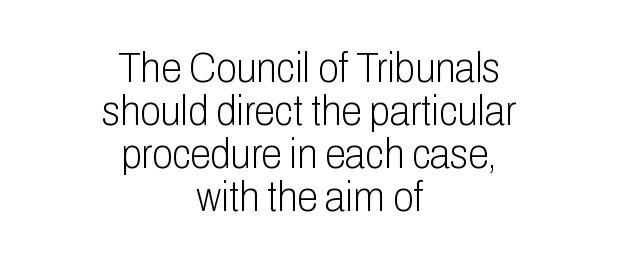
{"serif": "no", "italic": "no", "bold": "no", "weight": "light", "width": "condensed", "stroke_contrast": "low", "x_height": "medium", "monospaced": "no", "underline": "no", "align": "center", "line_spacing": "tight", "line_spacing_ratio": 1.02, "letter_spacing": "normal", "letter_spacing_em": 0.0, "glyph_px": 42}
